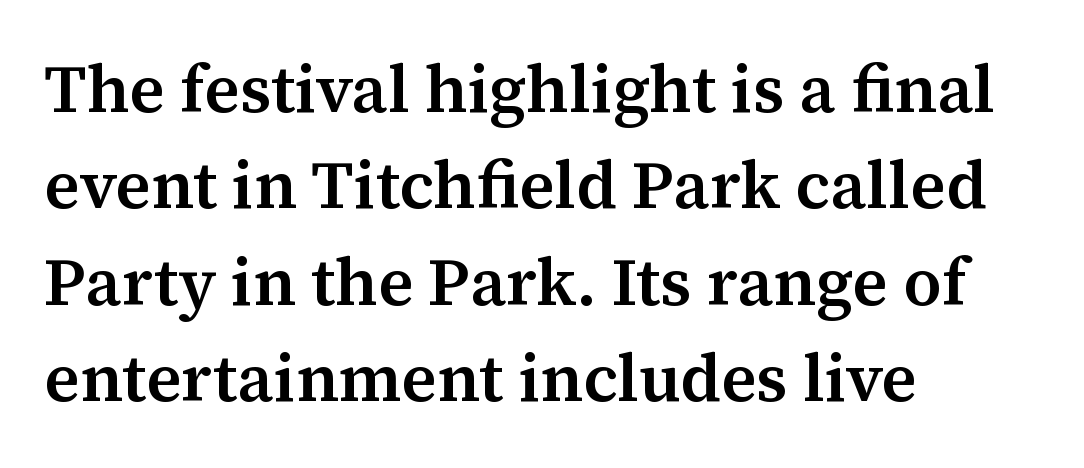
Look at the tracking — it's just the regular setting, nothing added. I'd call this a serif setting — the letters wear small feet. Heft: intermediate — a semibold. Layout note: lines flush left. Character widths vary here, with narrow letters taking less room than wide ones. Vertically, the passage feels balanced, rows spaced as you'd expect.
